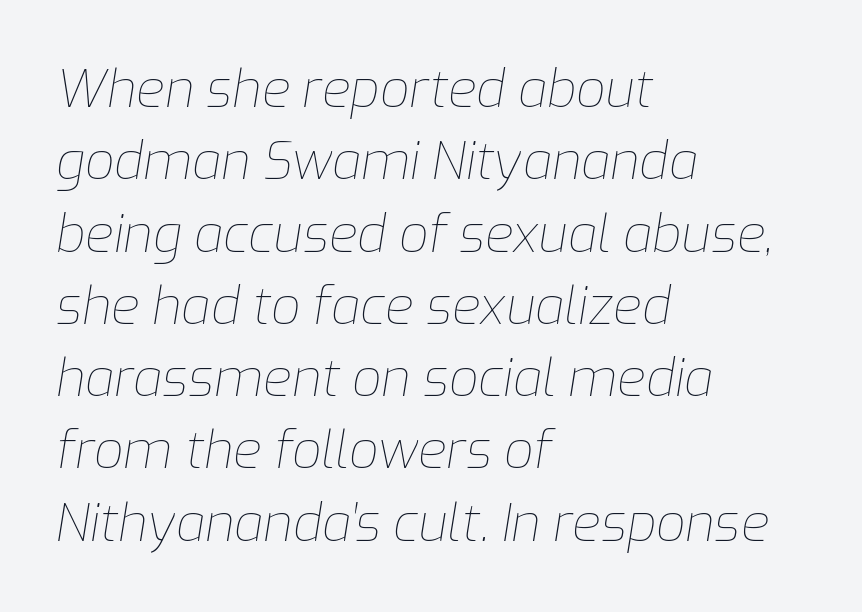
{"italic": "yes", "lean": "right", "slant_degrees": 9, "bold": "no", "weight": "thin", "width": "normal", "stroke_contrast": "low", "x_height": "medium", "monospaced": "no", "underline": "no", "align": "left", "line_spacing": "normal", "line_spacing_ratio": 1.39, "letter_spacing": "normal", "letter_spacing_em": 0.0, "glyph_px": 52}
